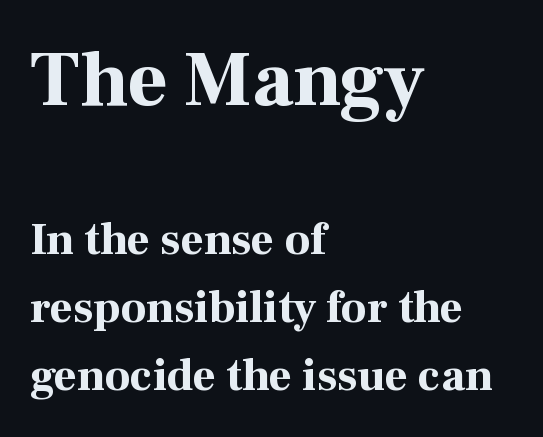
{"serif": "yes", "italic": "no", "bold": "yes", "weight": "bold", "width": "normal", "stroke_contrast": "high", "x_height": "medium", "monospaced": "no", "underline": "no", "align": "left", "line_spacing": "normal", "line_spacing_ratio": 1.51, "letter_spacing": "normal", "letter_spacing_em": 0.0, "larger_block": "first", "size_ratio": 1.73, "glyph_px": 78}
